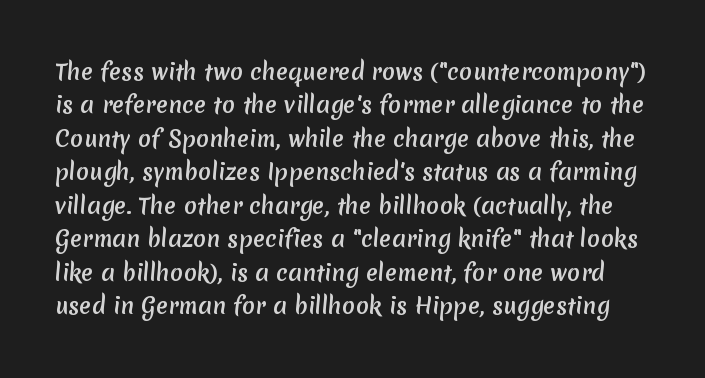
Default kerning and tracking; the words read as compact shapes. Quick note: underline off. Regular leading.
